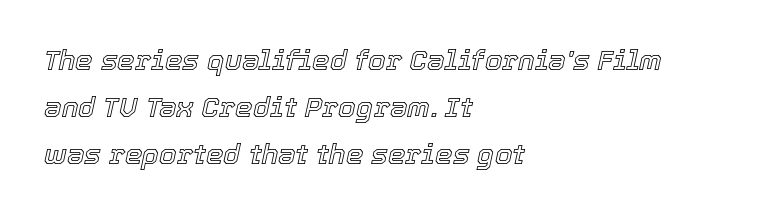
Q: Is the text italic (slanted)? A: Yes, it leans right by about 12 degrees.
Q: Is the text underlined? A: No.
Q: How is the paragraph aligned? A: Left-aligned.
Q: Is the spacing between letters normal or unusually wide? A: Normal.
Q: Is the spacing between lines tight, normal or loose? A: Normal.
Q: Width (condensed, normal, or wide)? A: Normal.
Q: x-height? A: Medium.
Q: Monospaced? A: No.
